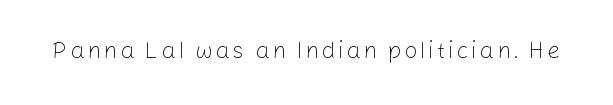
The image shows 23 px text type, upright; set not underlined.
